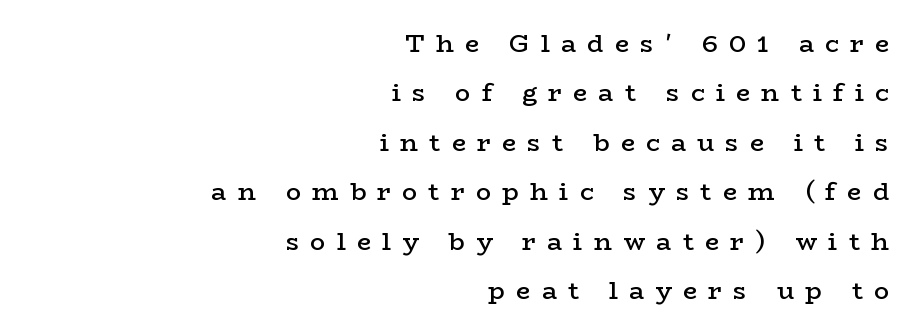
{"italic": "no", "bold": "semi", "underline": "no", "align": "right", "line_spacing": "loose", "line_spacing_ratio": 1.98, "letter_spacing": "wide", "letter_spacing_em": 0.45, "glyph_px": 25}
